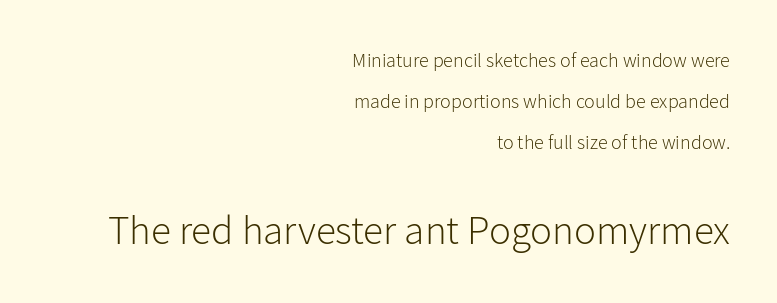
The image shows 41 px light sans-serif type, upright; set right-aligned, loose line spacing (2.05x), normal letter spacing, not underlined; the second (bottom) block is 2.05x larger; low stroke contrast and a medium x-height.
